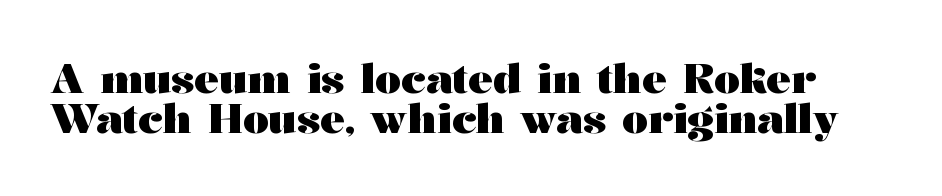
The image shows 41 px heavy, wide serif type, upright; set tight line spacing (0.97x), normal letter spacing, not underlined; medium stroke contrast and a medium x-height.
